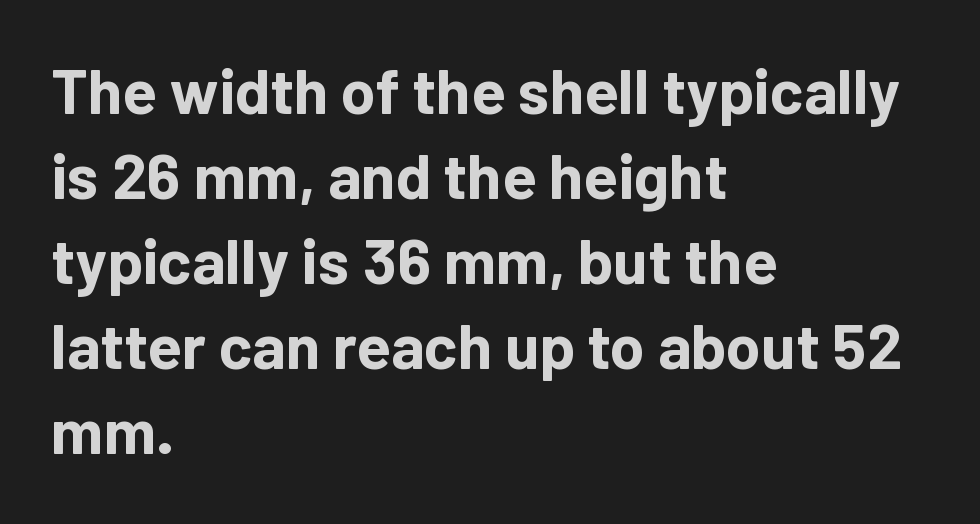
Q: Is the text bold? A: Yes.
Q: Is the text italic (slanted)? A: No, it is upright.
Q: Is the typeface a serif or a sans-serif typeface? A: Sans-serif.
Q: Is the text underlined? A: No.
Q: How is the paragraph aligned? A: Left-aligned.
Q: Is the spacing between letters normal or unusually wide? A: Normal.
Q: Is the spacing between lines tight, normal or loose? A: Normal.
Q: Width (condensed, normal, or wide)? A: Normal.
Q: Stroke contrast? A: Low.
Q: x-height? A: Medium.
Q: Monospaced? A: No.
